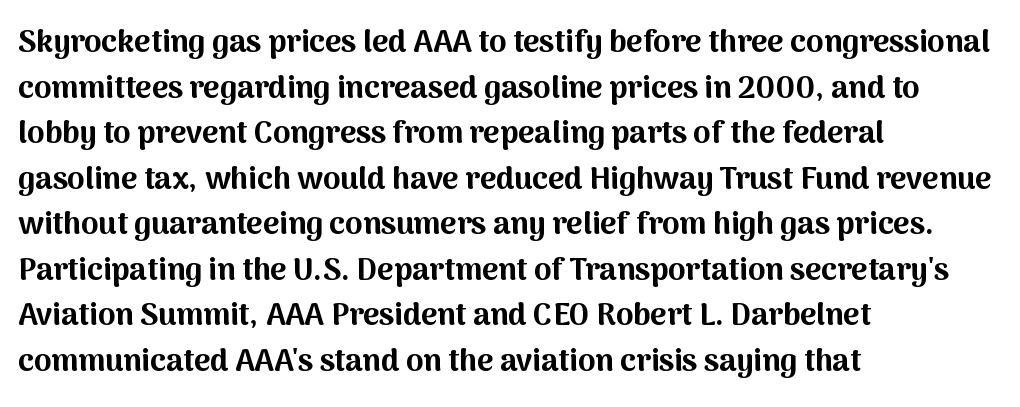
{"serif": "no", "italic": "no", "bold": "yes", "weight": "bold", "width": "normal", "stroke_contrast": "medium", "x_height": "medium", "monospaced": "no", "underline": "no", "align": "left", "line_spacing": "normal", "line_spacing_ratio": 1.47, "letter_spacing": "normal", "letter_spacing_em": 0.0, "glyph_px": 31}
